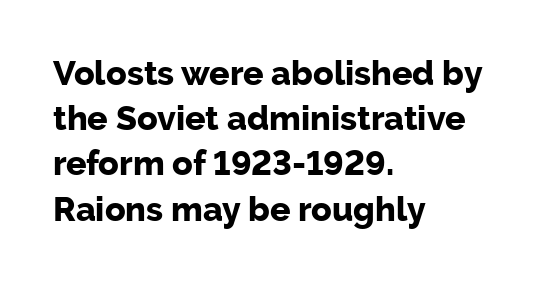
When letters stand straight like this, we call the style roman or upright. Horizontally, the lines are justified to the leading edge only. Spacing verdict: proportional, widths tailored to each character. The leading is moderate, giving the passage an even texture. On the weight axis this lands at bold, roughly 700. Look at the tracking — it's just the regular setting, nothing added.
